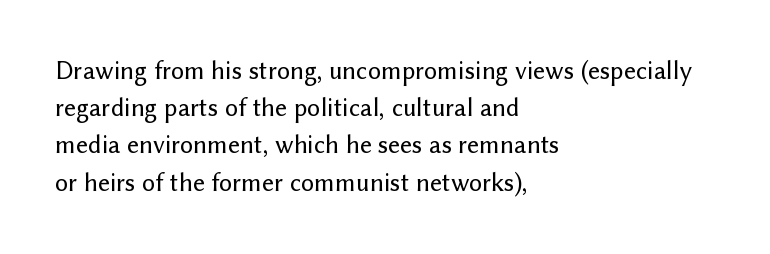
The image shows 26 px text type, upright; set left-aligned, normal line spacing (1.43x), normal letter spacing, not underlined.
